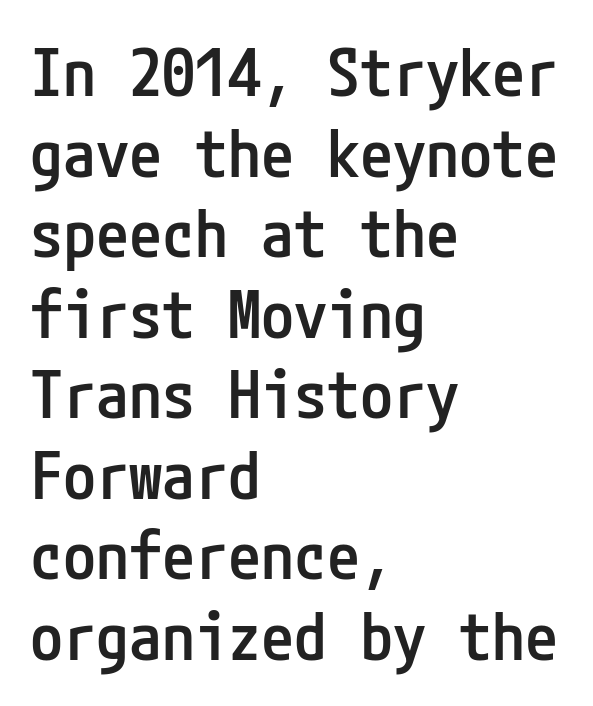
{"serif": "no", "italic": "no", "bold": "semi", "weight": "semibold", "width": "condensed", "stroke_contrast": "low", "x_height": "medium", "underline": "no", "align": "left", "line_spacing_ratio": 1.22, "letter_spacing": "normal", "letter_spacing_em": 0.0, "glyph_px": 66}
